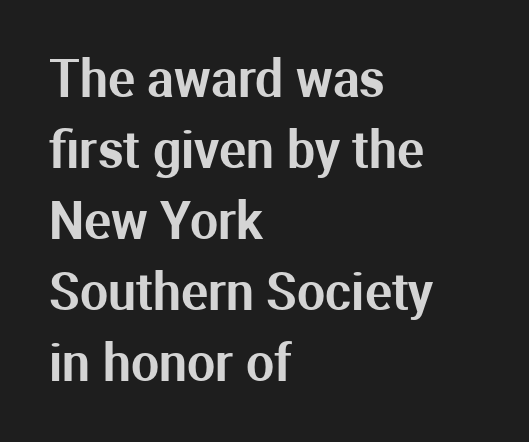
Q: Is the text italic (slanted)? A: No, it is upright.
Q: Is the typeface a serif or a sans-serif typeface? A: Sans-serif.
Q: Is the text underlined? A: No.
Q: How is the paragraph aligned? A: Left-aligned.
Q: Is the spacing between letters normal or unusually wide? A: Normal.
Q: Is the spacing between lines tight, normal or loose? A: Normal.
Q: Width (condensed, normal, or wide)? A: Normal.
Q: Stroke contrast? A: Medium.
Q: x-height? A: Medium.
Q: Monospaced? A: No.
